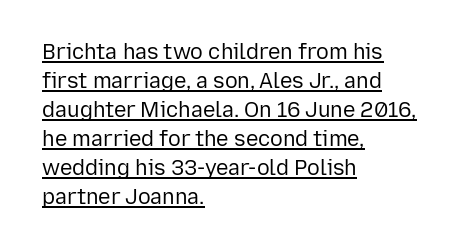
Is the block centered? No — it sits flush against the left margin. Descenders here cross a horizontal rule under the line. Caption: standard tracking, unaltered. Italic: no, the glyphs are upright roman.
